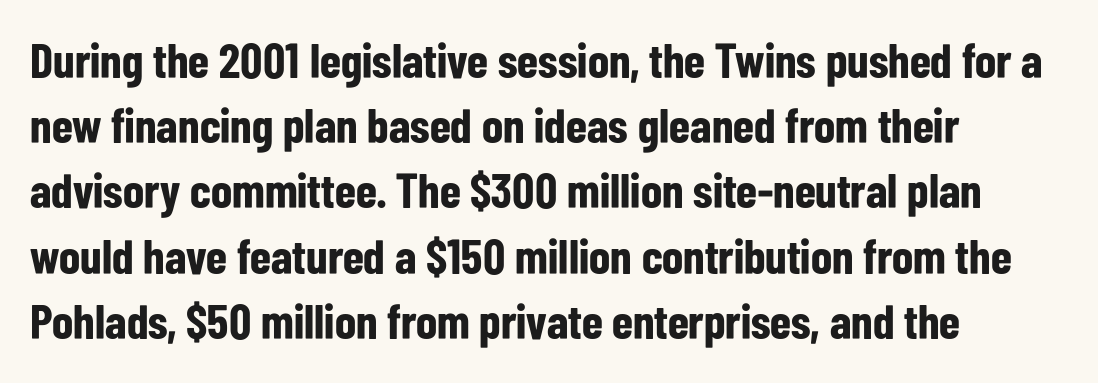
Q: Is the text bold? A: Yes.
Q: Is the text italic (slanted)? A: No, it is upright.
Q: Is the typeface a serif or a sans-serif typeface? A: Sans-serif.
Q: Is the text underlined? A: No.
Q: How is the paragraph aligned? A: Left-aligned.
Q: Is the spacing between letters normal or unusually wide? A: Normal.
Q: Is the spacing between lines tight, normal or loose? A: Normal.
Q: Width (condensed, normal, or wide)? A: Condensed.
Q: Stroke contrast? A: Low.
Q: x-height? A: Medium.
Q: Monospaced? A: No.
